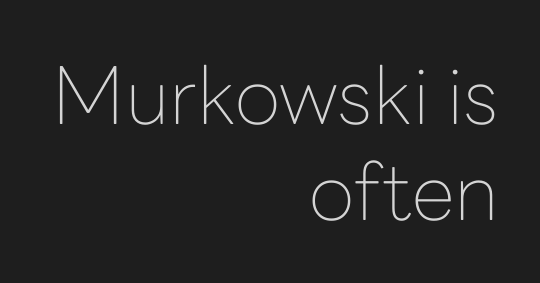
Q: Is the text bold? A: No.
Q: Is the text italic (slanted)? A: No, it is upright.
Q: Is the typeface a serif or a sans-serif typeface? A: Sans-serif.
Q: Is the text underlined? A: No.
Q: How is the paragraph aligned? A: Right-aligned.
Q: Is the spacing between letters normal or unusually wide? A: Normal.
Q: Width (condensed, normal, or wide)? A: Normal.
Q: Stroke contrast? A: Low.
Q: x-height? A: Medium.
Q: Monospaced? A: No.
